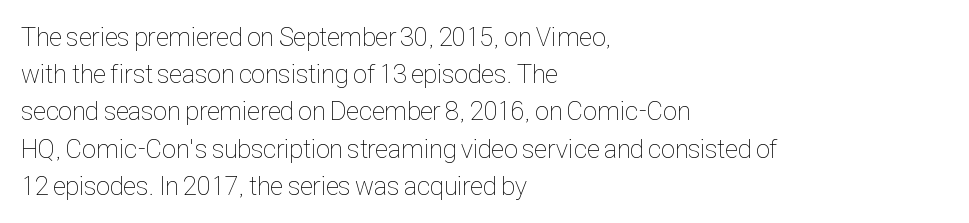
Q: Is the text bold? A: No.
Q: Is the text italic (slanted)? A: No, it is upright.
Q: Is the text underlined? A: No.
Q: How is the paragraph aligned? A: Left-aligned.
Q: Is the spacing between letters normal or unusually wide? A: Normal.
Q: Is the spacing between lines tight, normal or loose? A: Normal.
